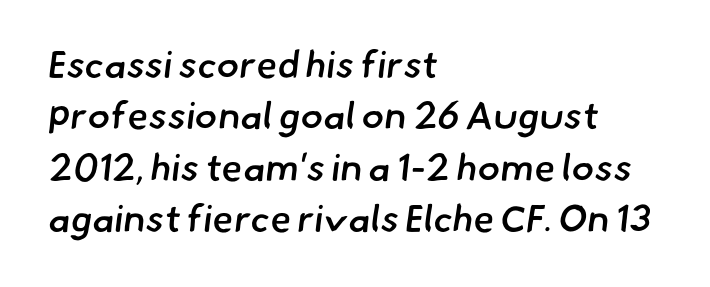
The image shows 38 px semibold sans-serif type; set left-aligned, normal line spacing (1.35x), normal letter spacing, not underlined; low stroke contrast and a small x-height.
